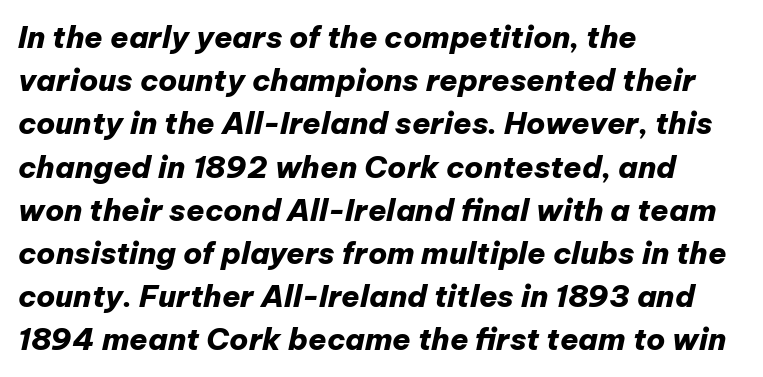
You'd pick this weight for a headline — it's a proper bold. Compared with ordinary roman type, these characters are visibly tilted. Varying glyph widths throughout — classic text-font behaviour. How are the letters spaced? Ordinarily, with no added tracking. Underlining? Definitely not there. The ragged edge is on the right, which tells us the setting is flush left.
